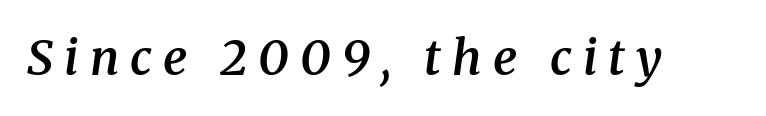
{"serif": "yes", "italic": "yes", "lean": "right", "slant_degrees": 8, "bold": "semi", "weight": "semibold", "width": "normal", "stroke_contrast": "medium", "x_height": "medium", "monospaced": "no", "underline": "no", "letter_spacing": "wide", "letter_spacing_em": 0.23, "glyph_px": 48}
